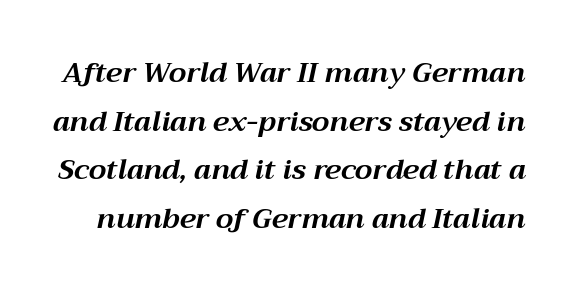
Looks like regular typesetting: each glyph gets only the width it needs. Does the lettering tilt? It does — this is italic. The zone under the glyphs is completely vacant. Students, note that the glyphs here touch the page at normal intervals.
